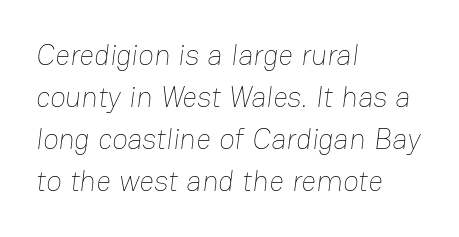
The image shows 29 px thin type; set left-aligned, normal line spacing (1.45x), normal letter spacing, not underlined; low stroke contrast and a medium x-height.
